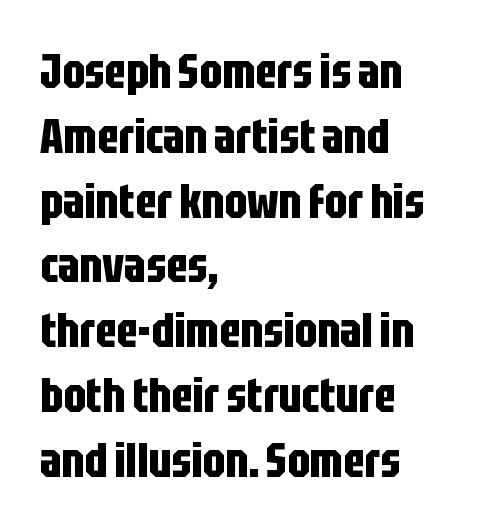
{"serif": "no", "italic": "no", "bold": "yes", "weight": "bold", "width": "condensed", "stroke_contrast": "low", "x_height": "large", "monospaced": "no", "underline": "no", "align": "left", "line_spacing": "normal", "line_spacing_ratio": 1.35, "letter_spacing": "normal", "letter_spacing_em": 0.0, "glyph_px": 48}
